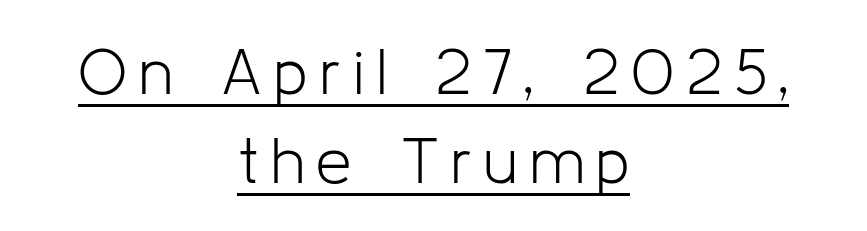
Character widths vary here, with narrow letters taking less room than wide ones. In terms of posture, this sample is upright. No heavy texture on the line: the type isn't bold. Note: no serifs on the glyphs. This rendering uses center alignment, leaving both contours irregular but symmetric. The lines sit at an ordinary, default distance from one another.
